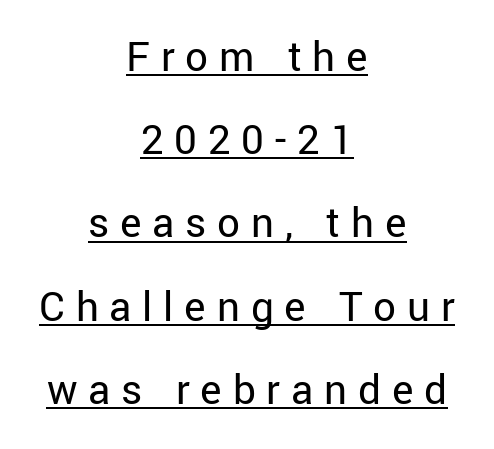
{"serif": "no", "italic": "no", "bold": "no", "weight": "regular", "width": "normal", "stroke_contrast": "low", "x_height": "medium", "monospaced": "no", "underline": "yes", "align": "center", "line_spacing_ratio": 1.85, "letter_spacing": "wide", "letter_spacing_em": 0.24, "glyph_px": 45}
